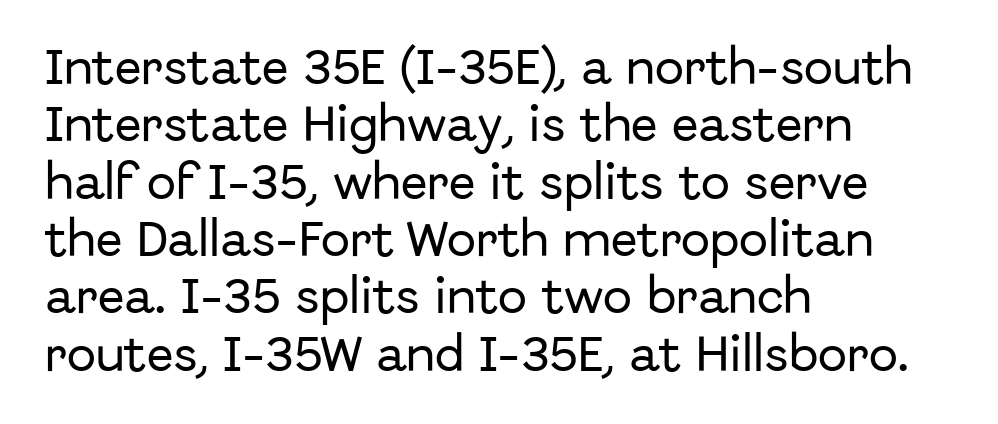
The image shows 39 px sans-serif type, upright; set left-aligned, normal line spacing (1.47x), normal letter spacing, not underlined; low stroke contrast and a medium x-height.
